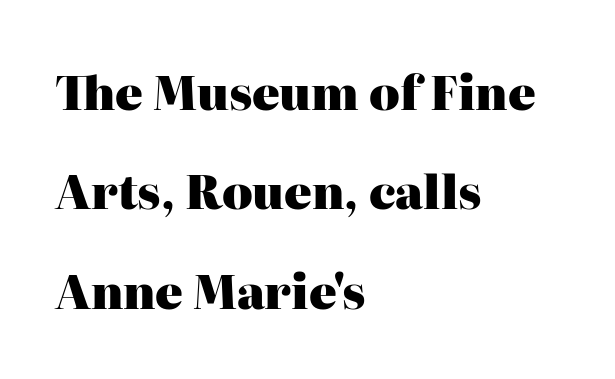
The passage shown is typed in a proportional face where columns would drift. The type is set solid horizontally, with unmodified tracking. Set as a true bold cut, around the 700 mark. The axis of the letterforms is exactly vertical.
